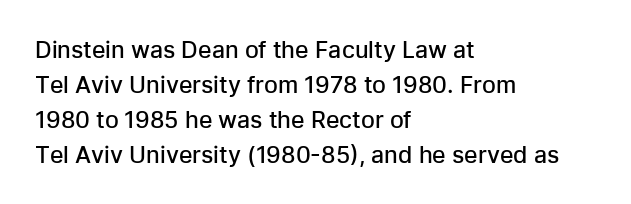
Teacher's note: observe the even left margin — that is flush-left alignment. The letters stand upright; this is a roman face. The string is rendered with underlining switched off. A somewhat darkened texture: the type is semibold rather than bold.
